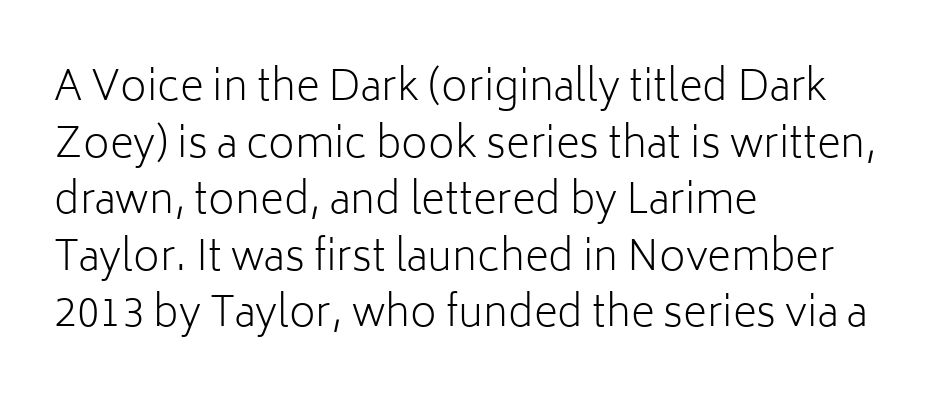
{"serif": "no", "italic": "no", "bold": "no", "weight": "light", "width": "normal", "stroke_contrast": "low", "x_height": "medium", "monospaced": "no", "underline": "no", "align": "left", "line_spacing": "normal", "line_spacing_ratio": 1.38, "letter_spacing": "normal", "letter_spacing_em": 0.0, "glyph_px": 41}
